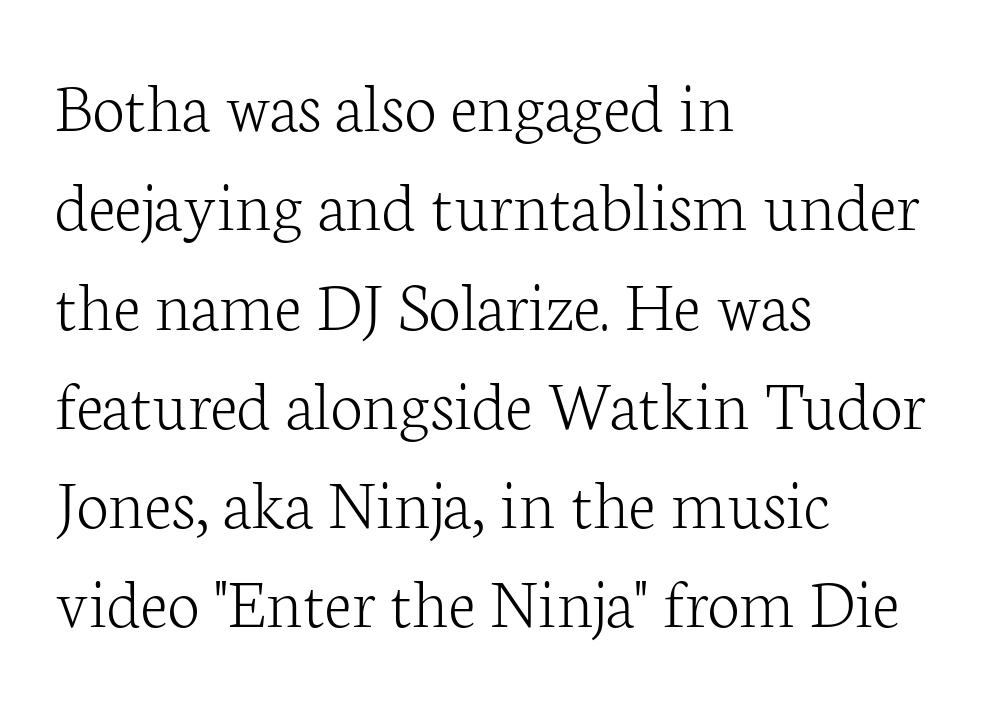
A typesetter would call this leading conventional body-copy spacing. The typeface has the unassuming heft of standard copy or less. These lines are set flush left with a ragged right edge. The letters stand upright; this is a roman face.
